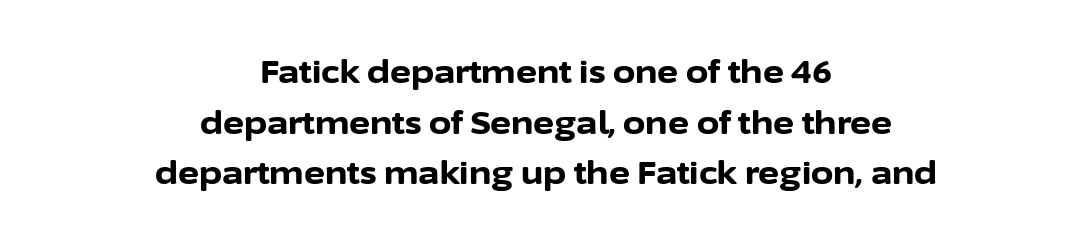
Does extra space separate the letters? No, they use regular spacing. The specimen reads as upright at a glance. Look at the bottom of the vertical strokes: they stop flat, with no serifs. You could not count columns in this text — the font is proportionally spaced. Baseline-to-baseline distance is the conventional proportion of letter height.
